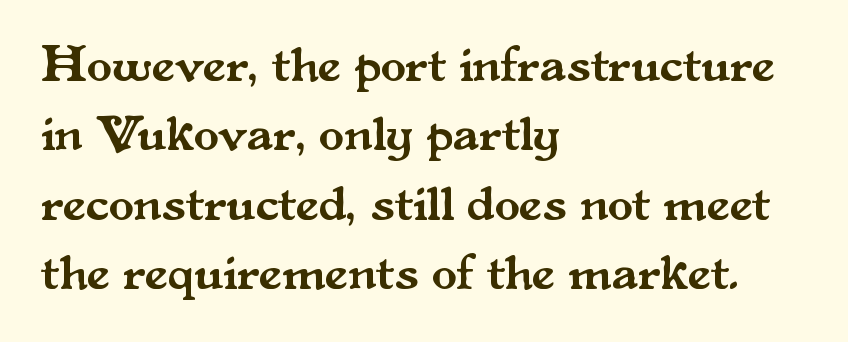
Visually the block forms a straight wall on the left and a jagged coastline on the right. Examine the stroke ends and you'll spot serifs. Students, observe: this is what conventionally led text looks like. The face used here is proportionally spaced, like ordinary book or web type. These lines were composed using upright roman letters.
